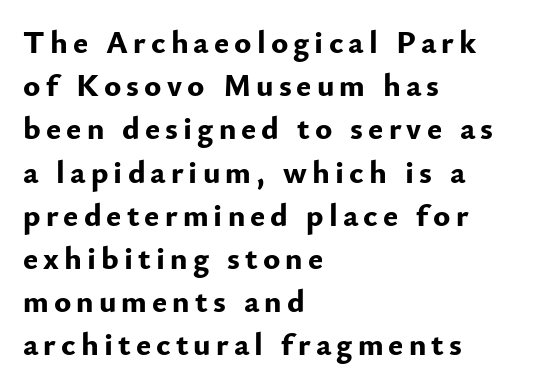
The image shows 32 px bold sans-serif type, upright; set left-aligned, normal line spacing (1.35x), not underlined; low stroke contrast and a small x-height.
